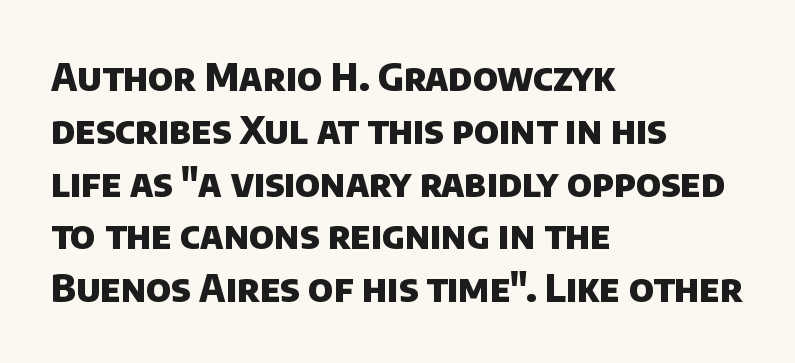
The image shows 38 px heavy sans-serif type; set left-aligned, normal line spacing (1.39x), normal letter spacing, not underlined; low stroke contrast and a large x-height.
